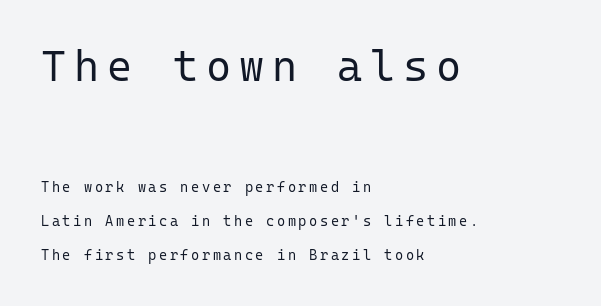
The weight would be labelled regular, book, light, or lighter still. The rendering anchors every line to the left-hand side. Honestly, the rows look like they've been pulled way apart. You could count columns in this text — the font is strictly monospaced. What kind of face is this? One without serifs — a sans.
